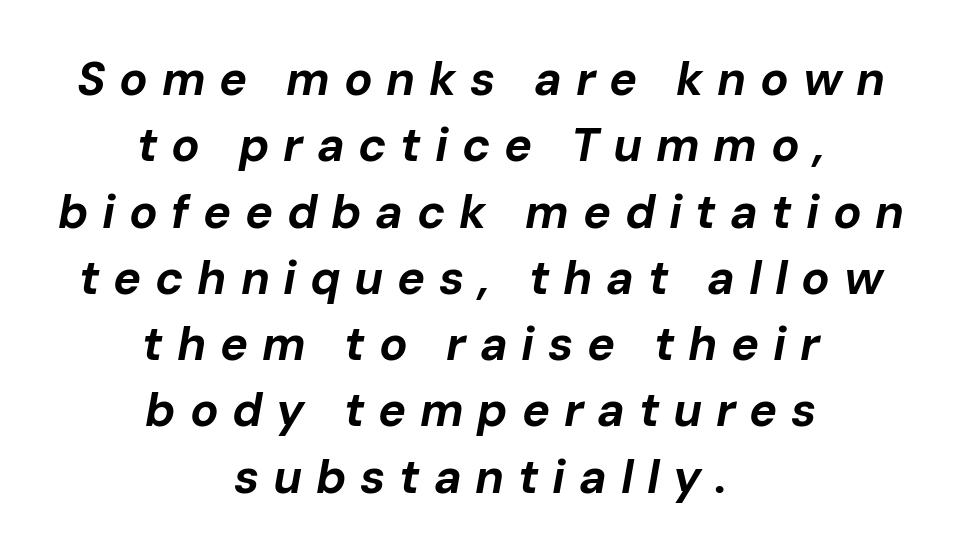
Q: Is the text bold? A: Yes.
Q: Is the text italic (slanted)? A: Yes, it leans right by about 10 degrees.
Q: Is the text underlined? A: No.
Q: How is the paragraph aligned? A: Centered.
Q: Is the spacing between letters normal or unusually wide? A: Unusually wide.
Q: Is the spacing between lines tight, normal or loose? A: Normal.
Q: Width (condensed, normal, or wide)? A: Normal.
Q: Stroke contrast? A: Low.
Q: x-height? A: Medium.
Q: Monospaced? A: No.
